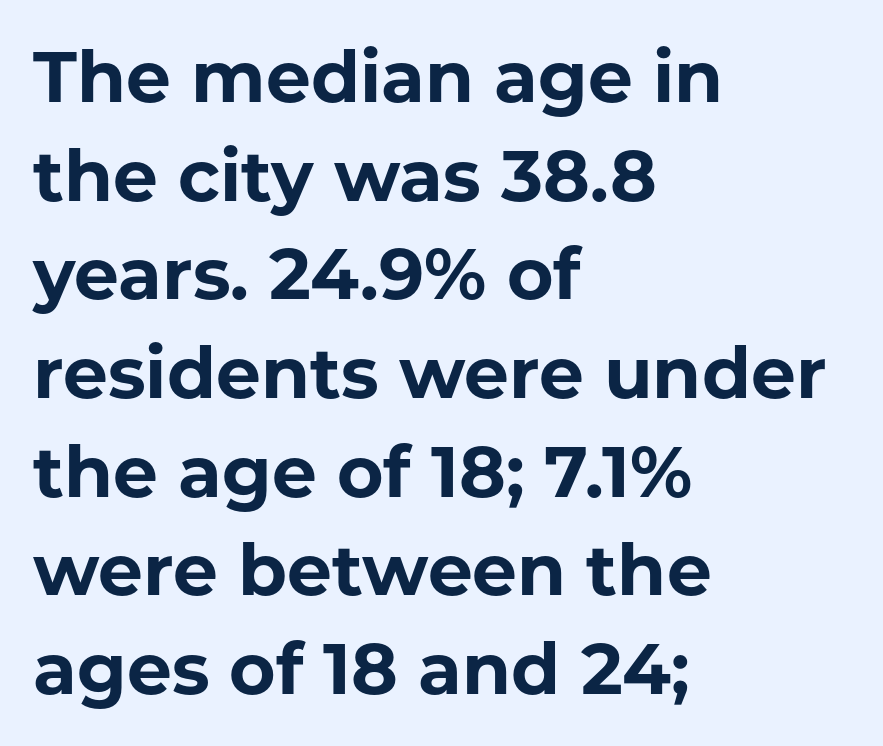
The image shows 71 px bold sans-serif type, upright; set left-aligned, normal line spacing (1.39x), normal letter spacing, not underlined; low stroke contrast and a medium x-height.
